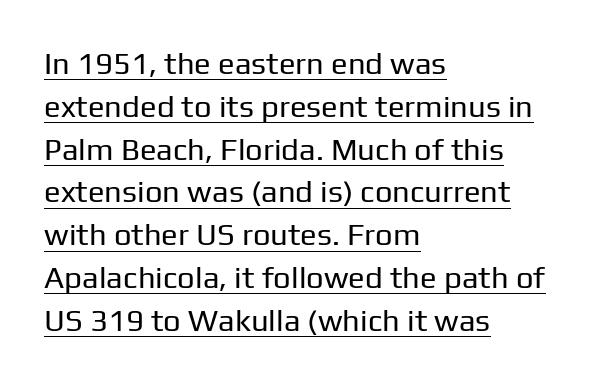
{"serif": "no", "italic": "no", "bold": "no", "weight": "regular", "width": "normal", "stroke_contrast": "low", "x_height": "medium", "monospaced": "no", "underline": "yes", "align": "left", "line_spacing": "normal", "line_spacing_ratio": 1.38, "letter_spacing": "normal", "letter_spacing_em": 0.0, "glyph_px": 31}
